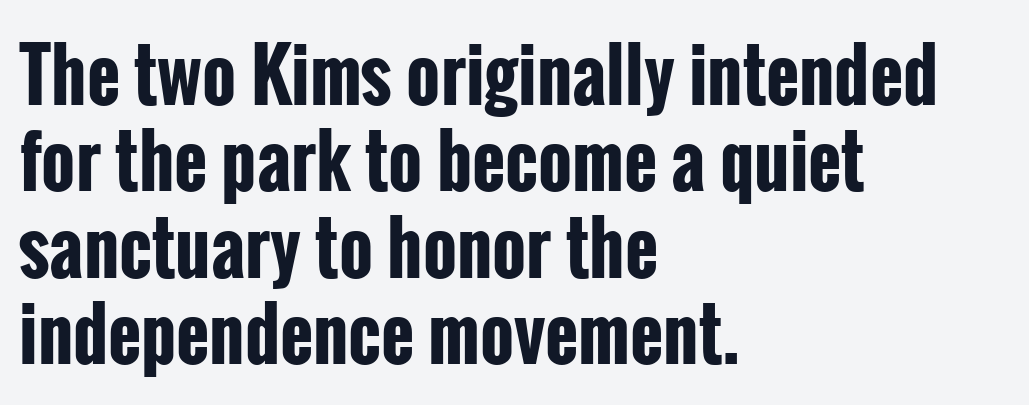
The image shows 72 px bold, condensed sans-serif type, upright; set left-aligned, line spacing 1.2x, normal letter spacing, not underlined; low stroke contrast and a medium x-height.
